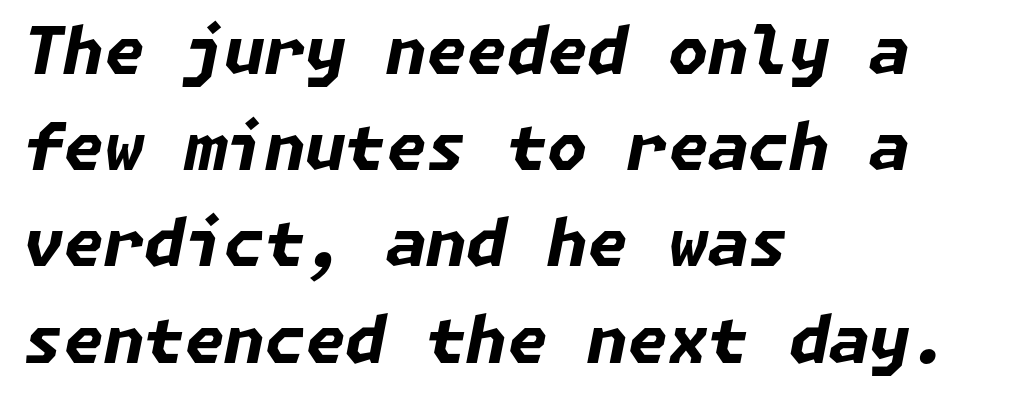
Q: Is the text bold? A: Yes.
Q: Is the text italic (slanted)? A: Yes, it leans right by about 11 degrees.
Q: Is the text underlined? A: No.
Q: How is the paragraph aligned? A: Left-aligned.
Q: Is the spacing between letters normal or unusually wide? A: Normal.
Q: Is the spacing between lines tight, normal or loose? A: Normal.
Q: Width (condensed, normal, or wide)? A: Normal.
Q: Stroke contrast? A: Low.
Q: x-height? A: Medium.
